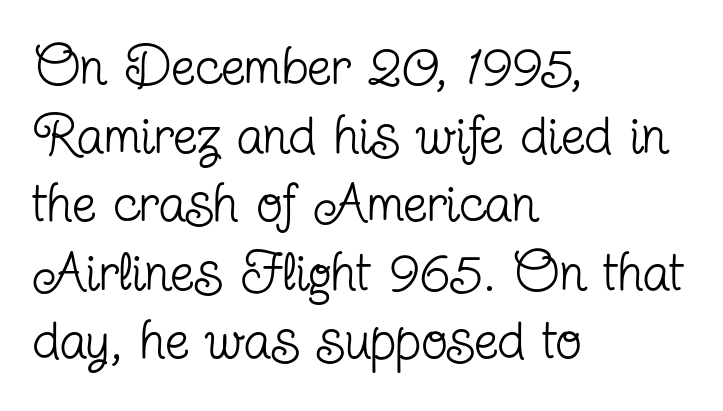
{"serif": "yes", "italic": "no", "bold": "no", "weight": "regular", "width": "condensed", "stroke_contrast": "low", "x_height": "medium", "monospaced": "no", "underline": "no", "align": "left", "line_spacing": "normal", "line_spacing_ratio": 1.27, "letter_spacing": "normal", "letter_spacing_em": 0.0, "glyph_px": 54}
